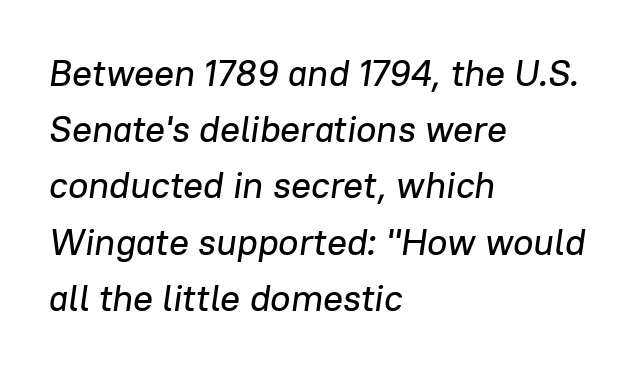
{"italic": "yes", "lean": "right", "slant_degrees": 8, "width": "normal", "stroke_contrast": "low", "x_height": "medium", "monospaced": "no", "underline": "no", "align": "left", "line_spacing": "normal", "line_spacing_ratio": 1.52, "letter_spacing": "normal", "letter_spacing_em": 0.0, "glyph_px": 37}
